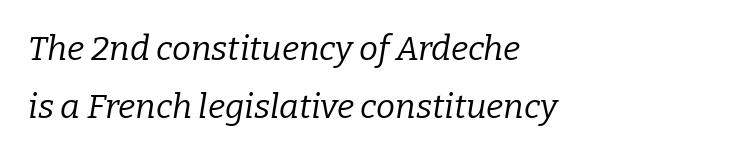
The image shows 34 px regular-weight serif type, italic (leaning right); set left-aligned, normal line spacing (1.7x), normal letter spacing, not underlined; low stroke contrast and a medium x-height.
